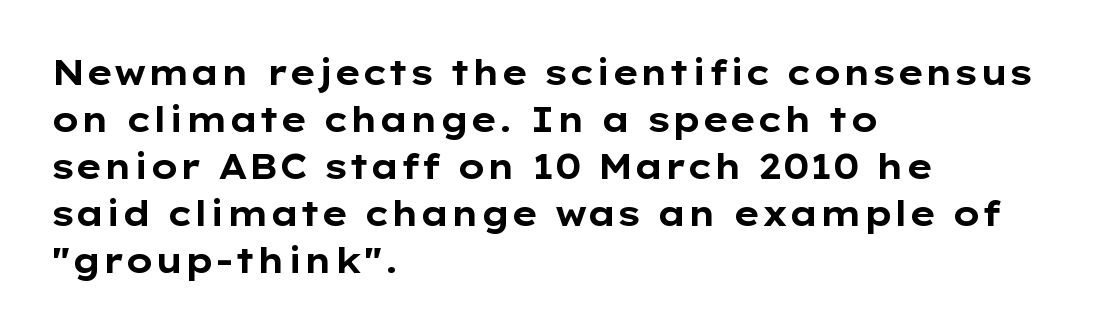
This sample has the flowing, uneven cadence of proportional lettering. Spacing between characters is what you'd get straight out of the box. The designer went with a sans here, leaving each stem footless. Has an underline been added? It has not.
